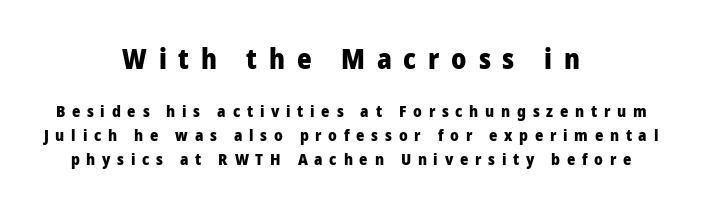
The letterforms stand isolated, each surrounded by extra space. This is sans-serif lettering, the kind often seen on screens and signage. Here the designer chose a conventional face with non-uniform glyph widths. Check the space under the baseline: it is left empty. If you measured baseline to baseline, you'd find a middling distance. Is the type bold? Yes — the strokes are clearly thick and heavy.
